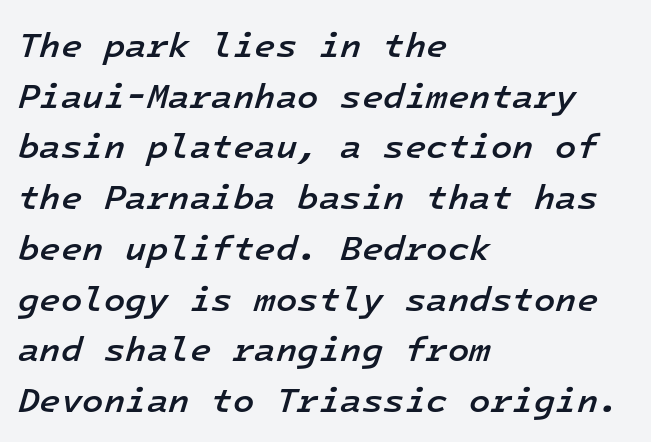
The passage shown is semibold, sitting just below true bold. Compared with typical paragraphs, the rows here are spaced about the same. Does the lettering tilt? It does — this is italic. Fixed-width glyphs throughout — classic coding-font behaviour. A clean baseline with only descenders dipping below it.
